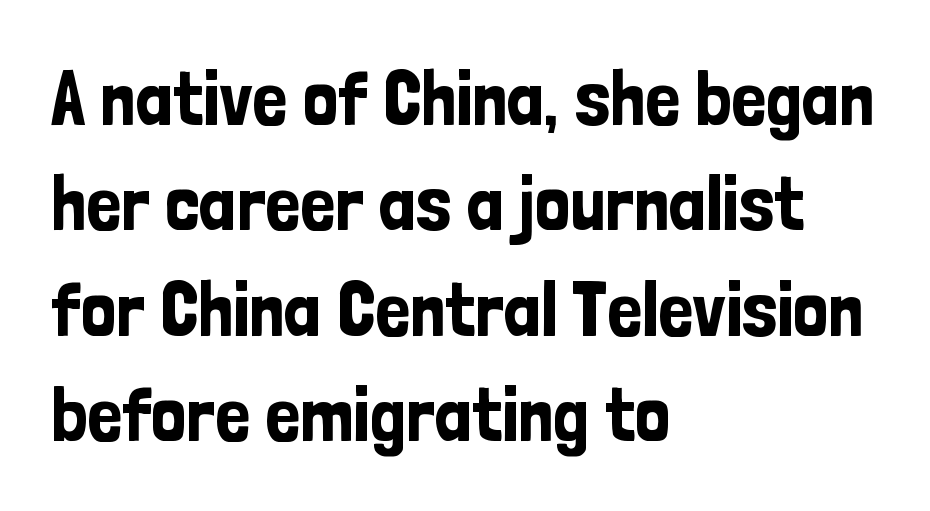
These lines stack with their left ends in a neat column. Does the leading feel generous? No, just average. These lines are composed in type without serifs. Is this a fixed-width face? No — the glyphs have proportional, varying widths. Descender tails drop into unmarked territory.
